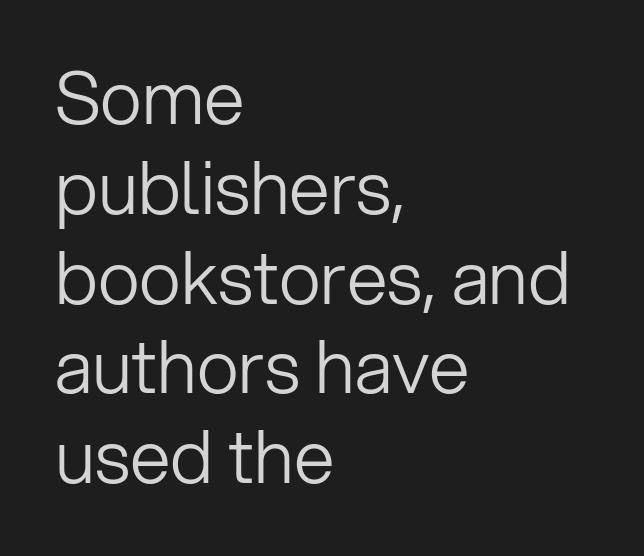
{"serif": "no", "italic": "no", "bold": "no", "weight": "light", "width": "normal", "stroke_contrast": "low", "x_height": "medium", "monospaced": "no", "underline": "no", "align": "left", "line_spacing_ratio": 1.23, "letter_spacing": "normal", "letter_spacing_em": 0.0, "glyph_px": 73}
